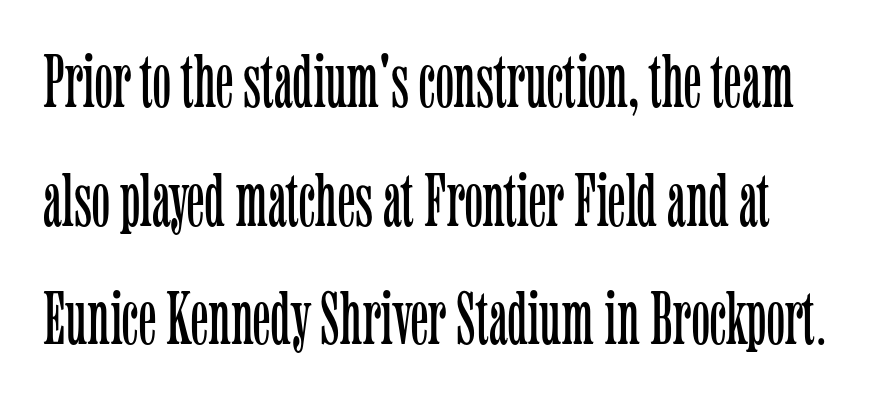
Q: Is the text bold? A: No.
Q: Is the text italic (slanted)? A: No, it is upright.
Q: Is the typeface a serif or a sans-serif typeface? A: Serif.
Q: Is the text underlined? A: No.
Q: Is the spacing between letters normal or unusually wide? A: Normal.
Q: Is the spacing between lines tight, normal or loose? A: Normal.
Q: Width (condensed, normal, or wide)? A: Condensed.
Q: Stroke contrast? A: Low.
Q: x-height? A: Medium.
Q: Monospaced? A: No.
